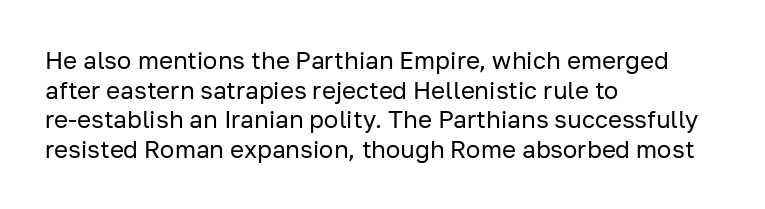
Words appear dense and cohesive because spacing is normal. Stem width sits at or under what a default text font uses. Honestly, there is no underline to notice here at all. The lettering stays uniformly vertical, giving the passage a roman look.
